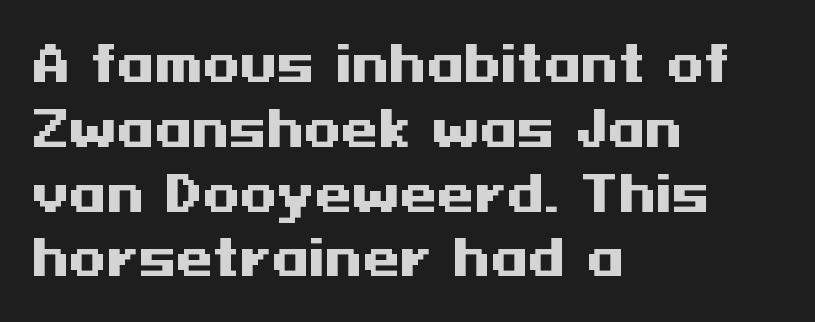
Q: Is the text bold? A: Yes.
Q: Is the text italic (slanted)? A: No, it is upright.
Q: Is the typeface a serif or a sans-serif typeface? A: Sans-serif.
Q: Is the text underlined? A: No.
Q: How is the paragraph aligned? A: Left-aligned.
Q: Is the spacing between letters normal or unusually wide? A: Normal.
Q: Is the spacing between lines tight, normal or loose? A: Normal.
Q: Width (condensed, normal, or wide)? A: Wide.
Q: Stroke contrast? A: Medium.
Q: x-height? A: Medium.
